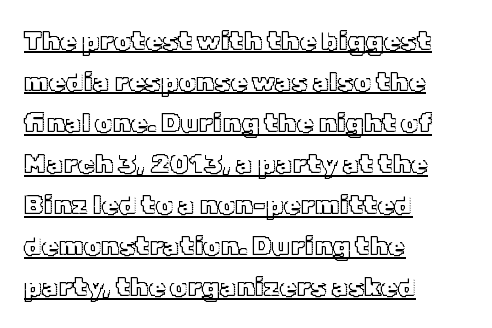
The image shows 27 px text type, upright; set left-aligned, normal line spacing (1.52x), normal letter spacing, underlined.
